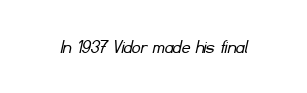
Students, note that the glyphs here touch the page at normal intervals. The typesetting does not lean heavy: it is not bold. Descender tails drop into unmarked territory.
